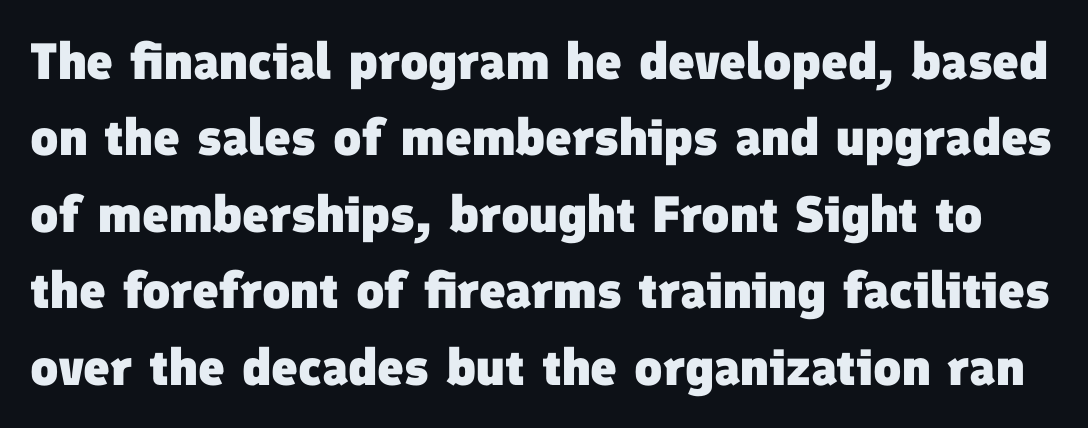
{"serif": "no", "bold": "yes", "weight": "heavy", "width": "normal", "stroke_contrast": "low", "x_height": "medium", "monospaced": "no", "underline": "no", "line_spacing": "normal", "line_spacing_ratio": 1.5, "letter_spacing": "normal", "letter_spacing_em": 0.0, "glyph_px": 51}
